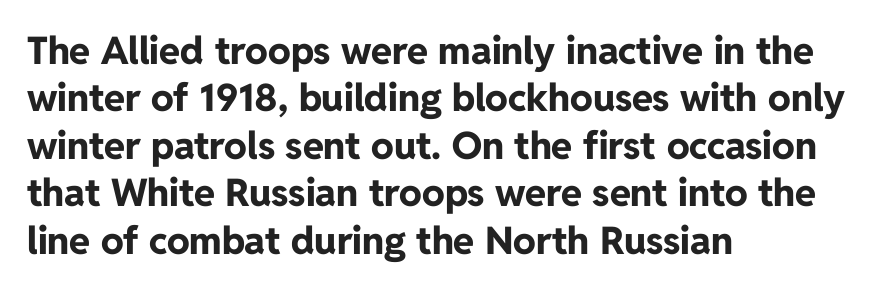
Heavy-handed strokes throughout: this text is bold. Lines of text with bare space underneath. How are the letters spaced? Ordinarily, with no added tracking. If you measured baseline to baseline, you'd find a middling distance. The letters advance in unequal steps, a hallmark of proportional type.
